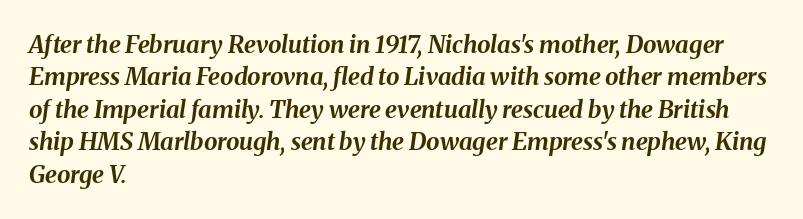
These lines were composed using italics. Descenders hang freely into open space. How heavy is the stroke? Heavy — this is a bold. How are the letters spaced? Ordinarily, with no added tracking. Which margin do the lines hug? The left one — the right edge is uneven. Evenly set lines give the paragraph a standard silhouette.
